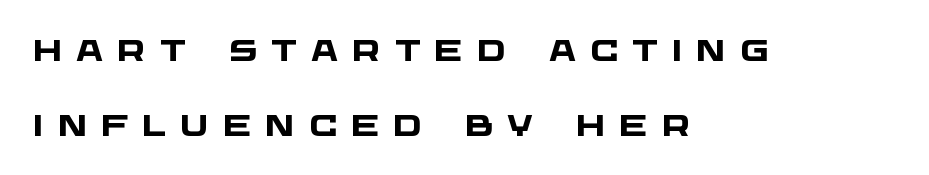
The image shows 30 px heavy, wide sans-serif type; set left-aligned, loose line spacing (2.5x), unusually wide letter spacing (+0.47 em), not underlined; low stroke contrast and a large x-height.
